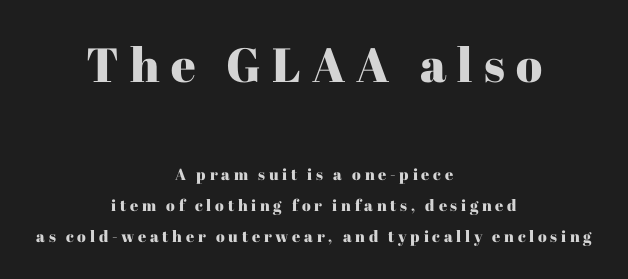
Leading is clearly above the norm, producing a sparse column. This rendering employs a face with finishing strokes, i.e., a serif. The glyphs are unaccompanied by any horizontal stroke below them. It's the straight-up-and-down kind of type. Is this a fixed-width face? No — the glyphs have proportional, varying widths.
